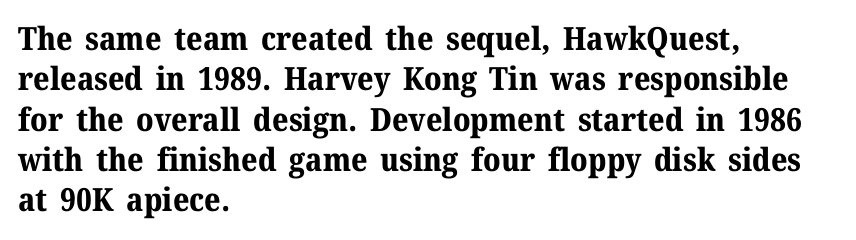
Type style note: has serifs. In CSS terms this would be text-align: left. Tracking value appears to be zero — textbook default spacing. Letters rest on an invisible, unmarked baseline.
